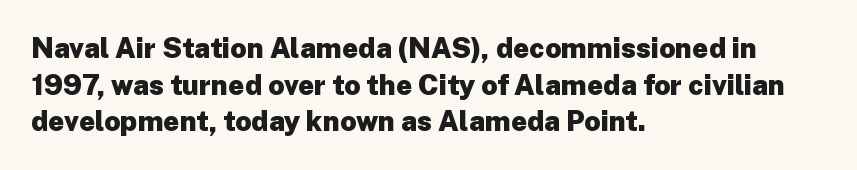
Think of a printed novel: that variable character pitch is what you see here. The lettering holds an erect, upright posture throughout. The passage shown has conventional tracking throughout. Every row of glyphs begins at an identical x-position on the left. The string is rendered with underlining switched off. Compared with an ordinary text face, these strokes are far heavier — a full bold.
